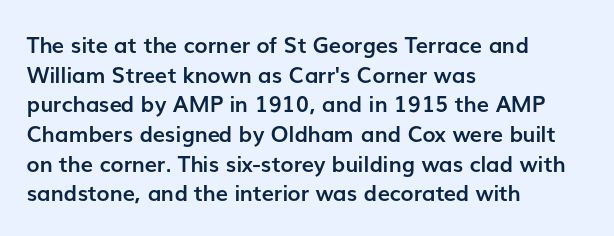
The image shows 22 px bold type, upright; set left-aligned, normal line spacing (1.35x), normal letter spacing, not underlined.
